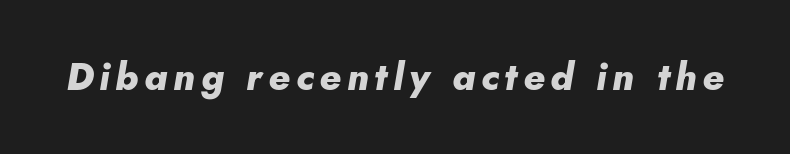
{"italic": "yes", "lean": "right", "slant_degrees": 5, "bold": "yes", "weight": "heavy", "width": "normal", "stroke_contrast": "low", "x_height": "small", "monospaced": "no", "underline": "no", "glyph_px": 38}
